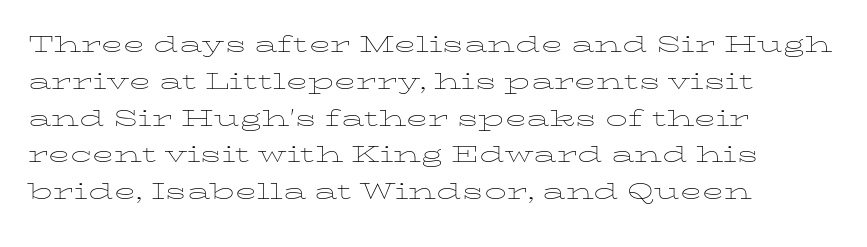
{"italic": "no", "bold": "no", "weight": "thin", "width": "wide", "stroke_contrast": "low", "x_height": "medium", "monospaced": "no", "underline": "no", "align": "left", "line_spacing": "normal", "line_spacing_ratio": 1.27, "letter_spacing": "normal", "letter_spacing_em": 0.0, "glyph_px": 29}
